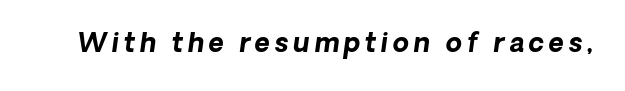
The image shows 26 px bold type, italic (leaning right); set not underlined.
